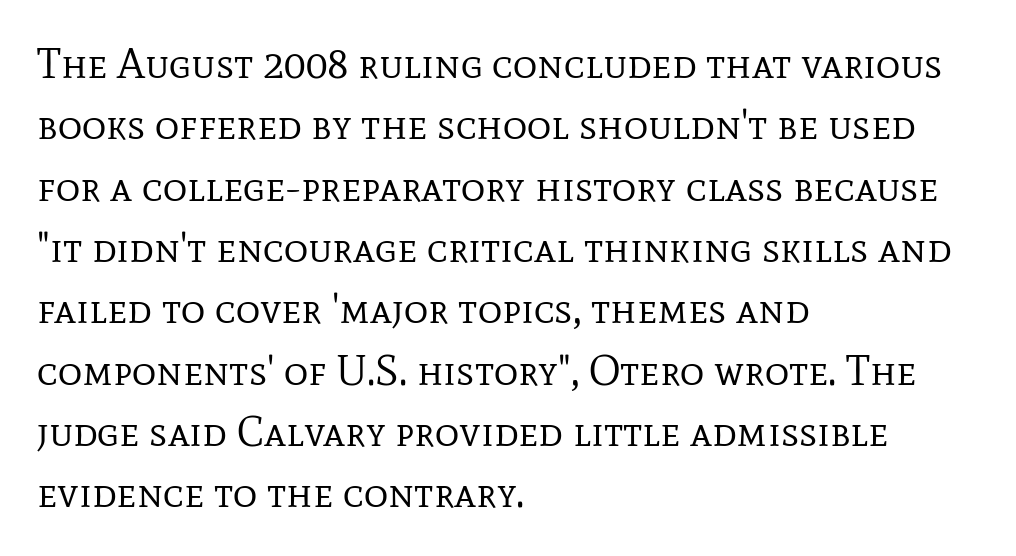
The image shows 42 px regular-weight serif type, upright; set left-aligned, normal line spacing (1.46x), normal letter spacing, not underlined; low stroke contrast and a medium x-height.
